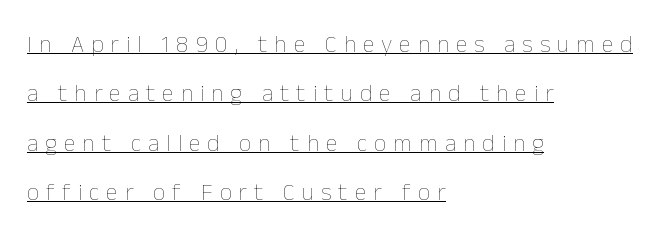
Q: Is the text bold? A: No.
Q: Is the text italic (slanted)? A: No, it is upright.
Q: Is the text underlined? A: Yes.
Q: How is the paragraph aligned? A: Left-aligned.
Q: Is the spacing between letters normal or unusually wide? A: Unusually wide.
Q: Is the spacing between lines tight, normal or loose? A: Loose.
